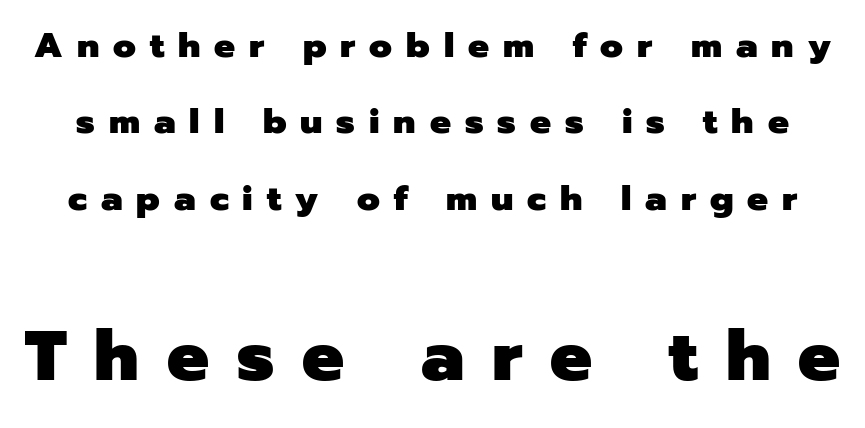
{"serif": "no", "italic": "no", "bold": "yes", "weight": "heavy", "width": "normal", "stroke_contrast": "low", "x_height": "medium", "monospaced": "no", "underline": "no", "line_spacing": "loose", "line_spacing_ratio": 2.18, "letter_spacing": "wide", "letter_spacing_em": 0.4, "larger_block": "second", "size_ratio": 2.0, "glyph_px": 70}
